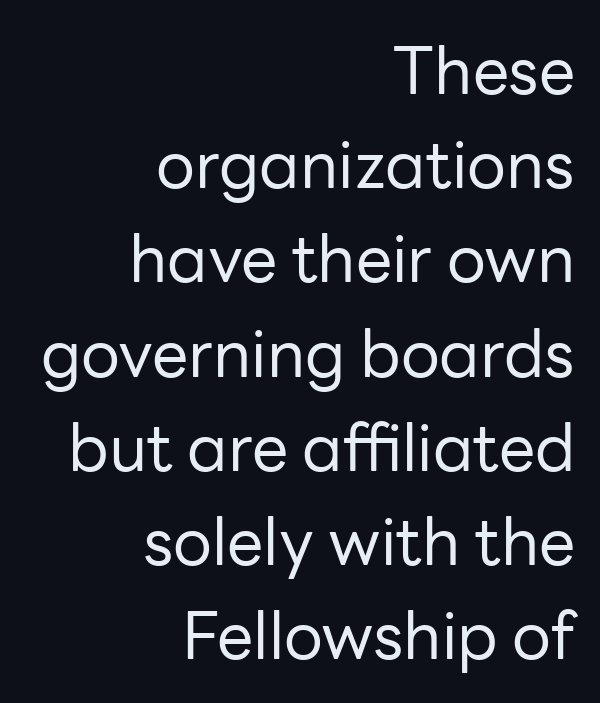
The letterforms sit shoulder to shoulder at normal distance. The space directly below the letters is spotless. Right-aligned paragraph, ragged on the left. The rendering uses natural spacing where letterforms have individual widths.
